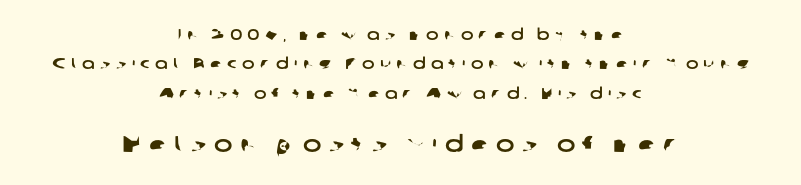
Honestly, the letter spacing is so wide it's the main thing you notice. Underlining? Definitely not there. The space between consecutive lines is lavish. Which chunk is bigger? The second one — the bottom block dwarfs the top. Line starts and ends both wander, symmetrically.
